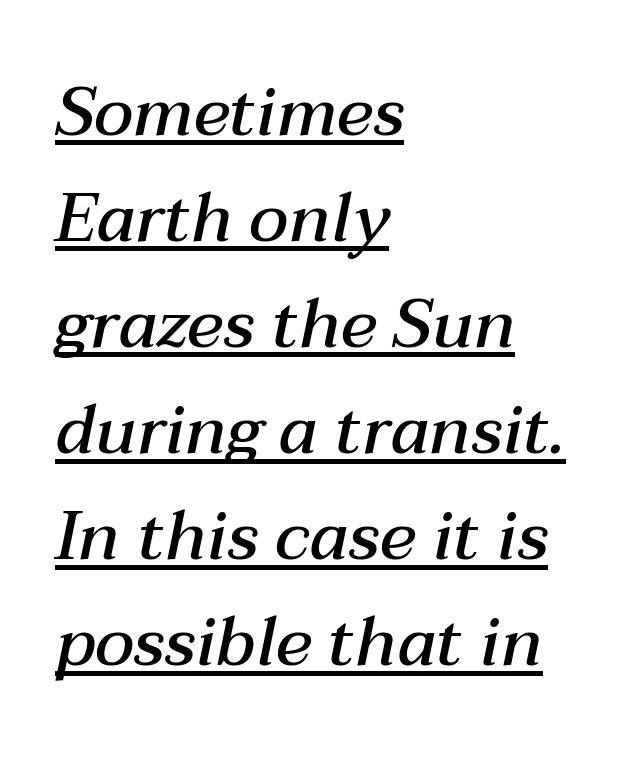
Reading down the block, your eye returns to a fixed left position each line. Spacing verdict: proportional, widths tailored to each character. No extra tracking has been applied to these lines. Characters are canted at an angle relative to the baseline's perpendicular. Each glyph is drawn with semibold strokes, heavier than normal yet not fully bold. Vertical spacing — default.
